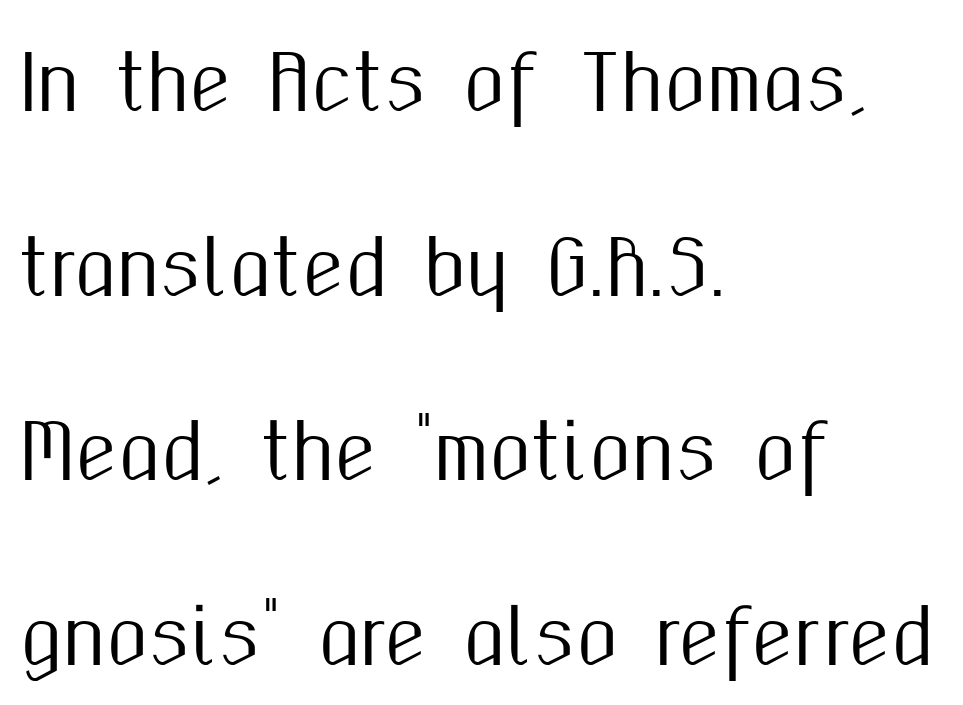
{"serif": "no", "italic": "no", "width": "condensed", "stroke_contrast": "medium", "x_height": "medium", "monospaced": "no", "underline": "no", "align": "left", "line_spacing": "loose", "line_spacing_ratio": 2.43, "letter_spacing": "normal", "letter_spacing_em": 0.0, "glyph_px": 76}
